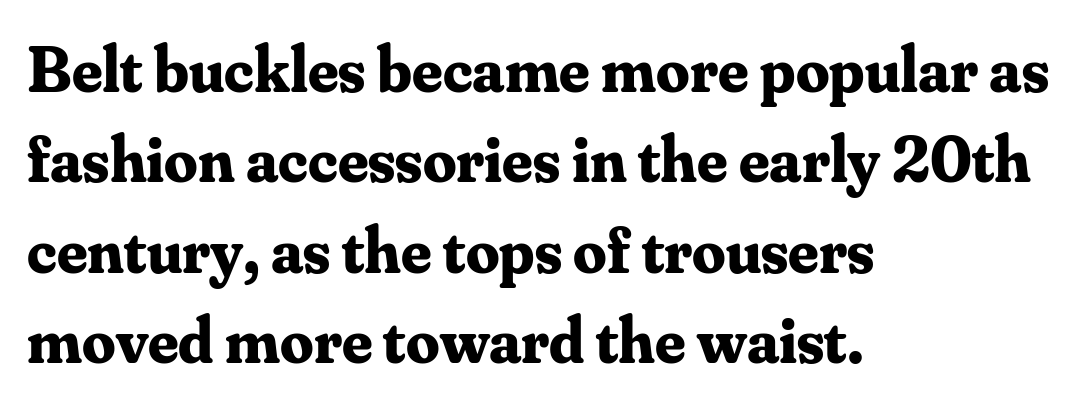
The paragraph shown leans on its left margin. Caption: bold face, heavy strokes. Quick note: not italic, upright. A typesetter would call this proportional, since set widths differ per character.
